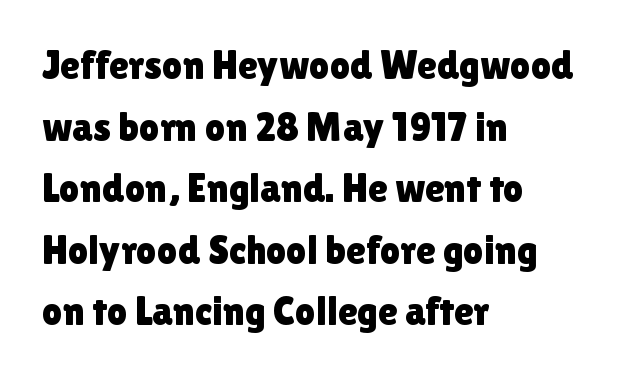
These lines are set flush left with a ragged right edge. Observe the ordinary spacing: letters are neighbours, not strangers. A sans-serif font was chosen for this passage. Each letter keeps its own natural width here, so spacing adapts to shape. The typography opts for an upright posture over an oblique one.
